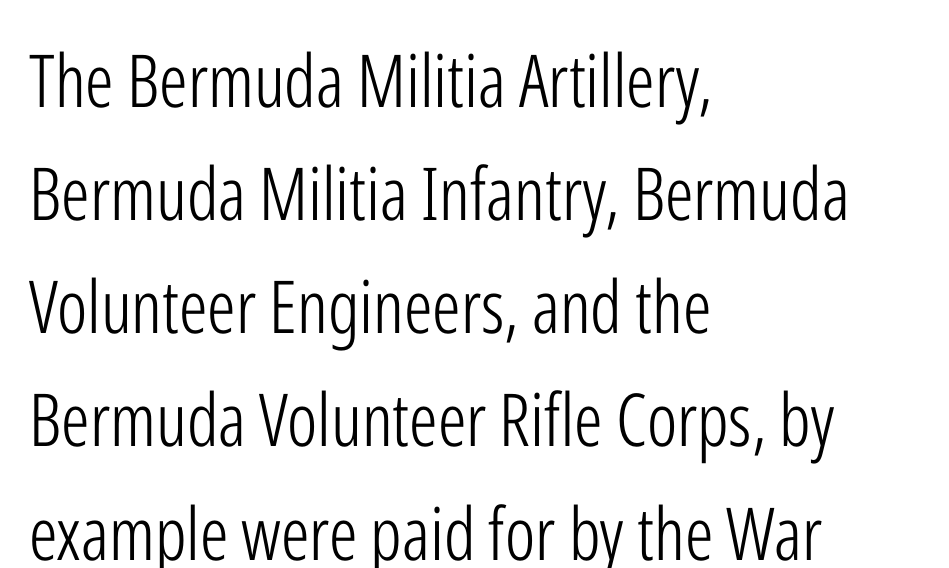
{"serif": "no", "italic": "no", "bold": "no", "weight": "light", "width": "condensed", "stroke_contrast": "low", "x_height": "medium", "monospaced": "no", "underline": "no", "align": "left", "line_spacing": "normal", "line_spacing_ratio": 1.55, "letter_spacing": "normal", "letter_spacing_em": 0.0, "glyph_px": 73}
